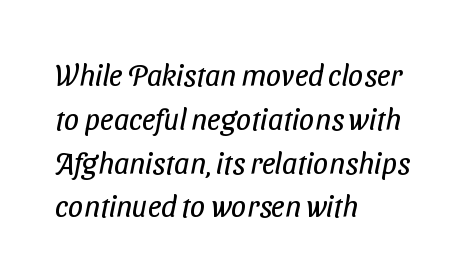
The image shows 30 px regular-weight, condensed sans-serif type; set left-aligned, normal line spacing (1.46x), normal letter spacing, not underlined; low stroke contrast and a medium x-height.
